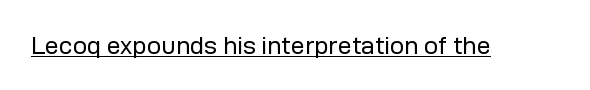
Q: Is the text bold? A: No.
Q: Is the text italic (slanted)? A: No, it is upright.
Q: Is the text underlined? A: Yes.
Q: Is the spacing between letters normal or unusually wide? A: Normal.
